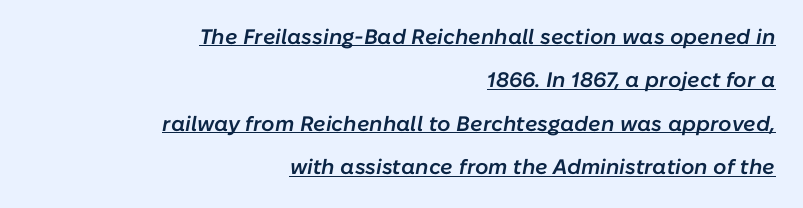
The image shows 21 px text type, italic (leaning right); set right-aligned, loose line spacing (2.07x), normal letter spacing, underlined.
